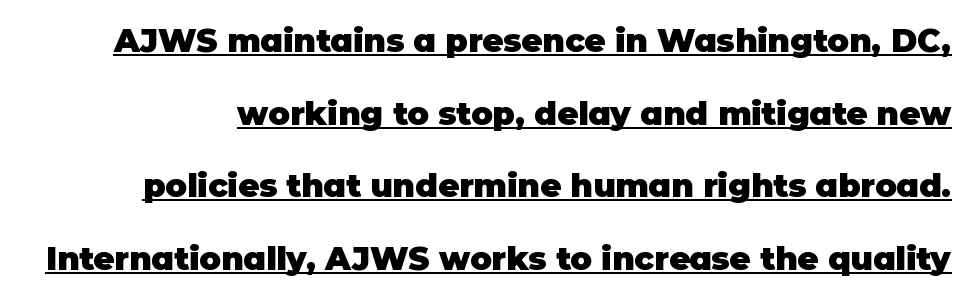
The block of text is sparse from top to bottom, with ample space between rows. The glyphs have the mass of a bold cut. Nope, not italic — everything's standing straight. Examine the stroke ends and you'll find no serifs. A typesetter would call this zero additional tracking. This sample has the flowing, uneven cadence of proportional lettering.
